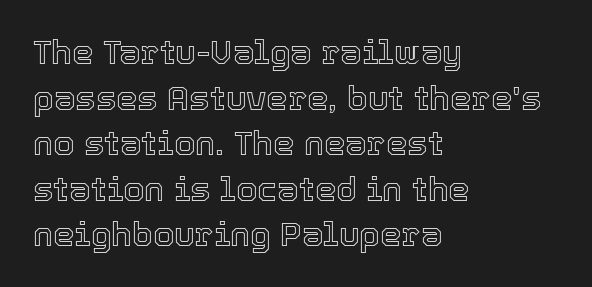
The image shows 34 px text type, upright; set left-aligned, normal line spacing (1.34x), normal letter spacing, not underlined; a medium x-height.
